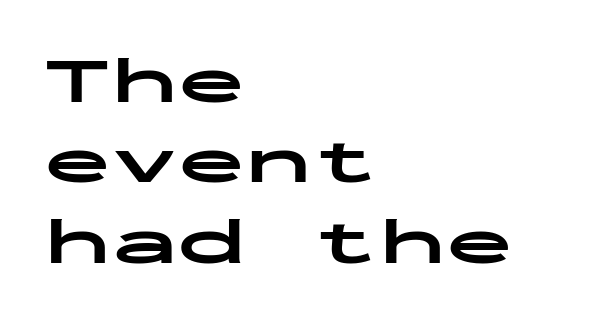
The image shows 67 px bold, wide sans-serif type, upright, monospaced; set left-aligned, line spacing 1.2x, normal letter spacing, not underlined; low stroke contrast and a medium x-height.
